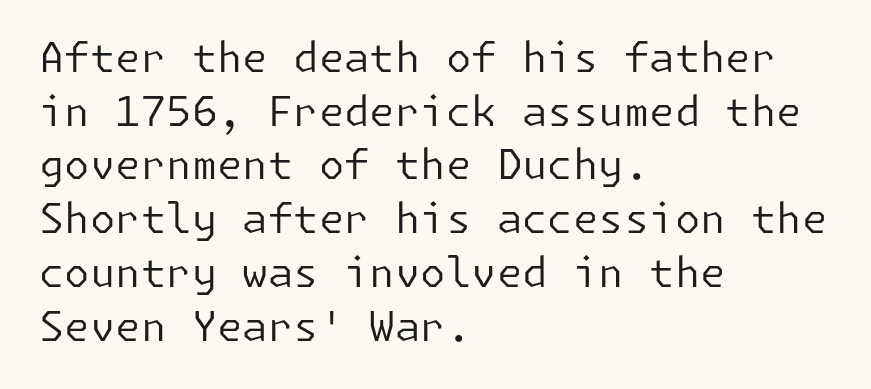
Q: Is the text bold? A: No.
Q: Is the text italic (slanted)? A: No, it is upright.
Q: Is the typeface a serif or a sans-serif typeface? A: Sans-serif.
Q: Is the text underlined? A: No.
Q: How is the paragraph aligned? A: Left-aligned.
Q: Is the spacing between letters normal or unusually wide? A: Normal.
Q: Is the spacing between lines tight, normal or loose? A: Normal.
Q: Width (condensed, normal, or wide)? A: Normal.
Q: Stroke contrast? A: Low.
Q: x-height? A: Medium.
